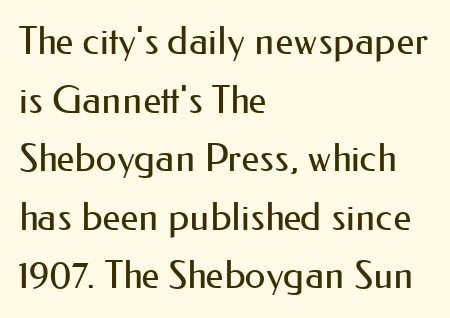
{"serif": "no", "italic": "no", "bold": "no", "weight": "regular", "width": "normal", "stroke_contrast": "medium", "x_height": "small", "monospaced": "no", "underline": "no", "align": "left", "line_spacing": "normal", "line_spacing_ratio": 1.54, "letter_spacing": "normal", "letter_spacing_em": 0.0, "glyph_px": 38}
